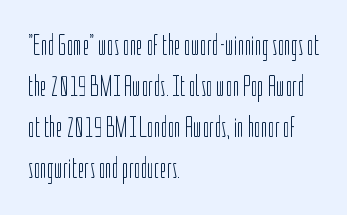
{"serif": "no", "italic": "no", "bold": "no", "weight": "light", "width": "condensed", "stroke_contrast": "low", "x_height": "medium", "monospaced": "no", "underline": "no", "align": "left", "line_spacing": "normal", "line_spacing_ratio": 1.41, "letter_spacing": "normal", "letter_spacing_em": 0.0, "glyph_px": 29}
